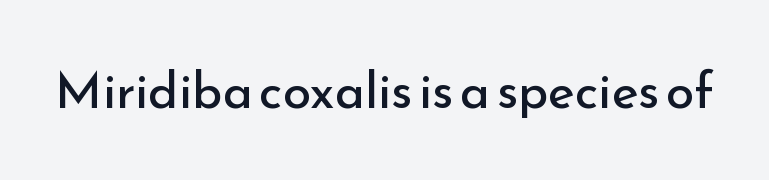
{"serif": "no", "italic": "no", "bold": "no", "weight": "regular", "width": "normal", "stroke_contrast": "low", "x_height": "small", "monospaced": "no", "underline": "no", "letter_spacing": "normal", "letter_spacing_em": 0.0, "glyph_px": 51}
